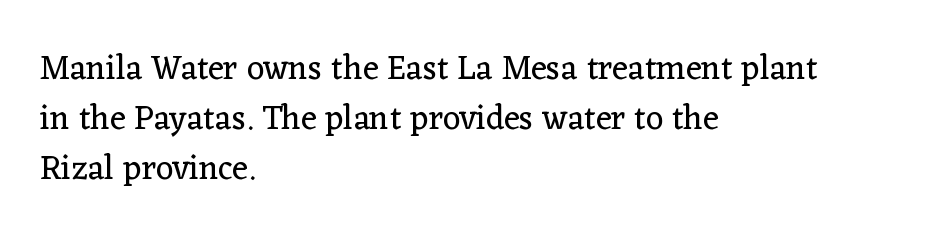
{"serif": "yes", "italic": "no", "bold": "no", "weight": "regular", "width": "normal", "stroke_contrast": "low", "x_height": "medium", "monospaced": "no", "underline": "no", "align": "left", "line_spacing": "normal", "line_spacing_ratio": 1.47, "letter_spacing": "normal", "letter_spacing_em": 0.0, "glyph_px": 34}
